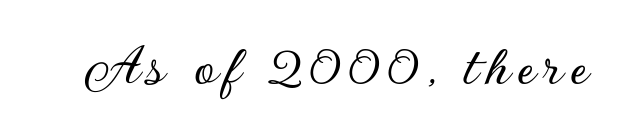
The rendering uses natural spacing where letterforms have individual widths. The letters carry no serifs — their stems end cleanly without finishing strokes. Has an underline been added? It has not.
